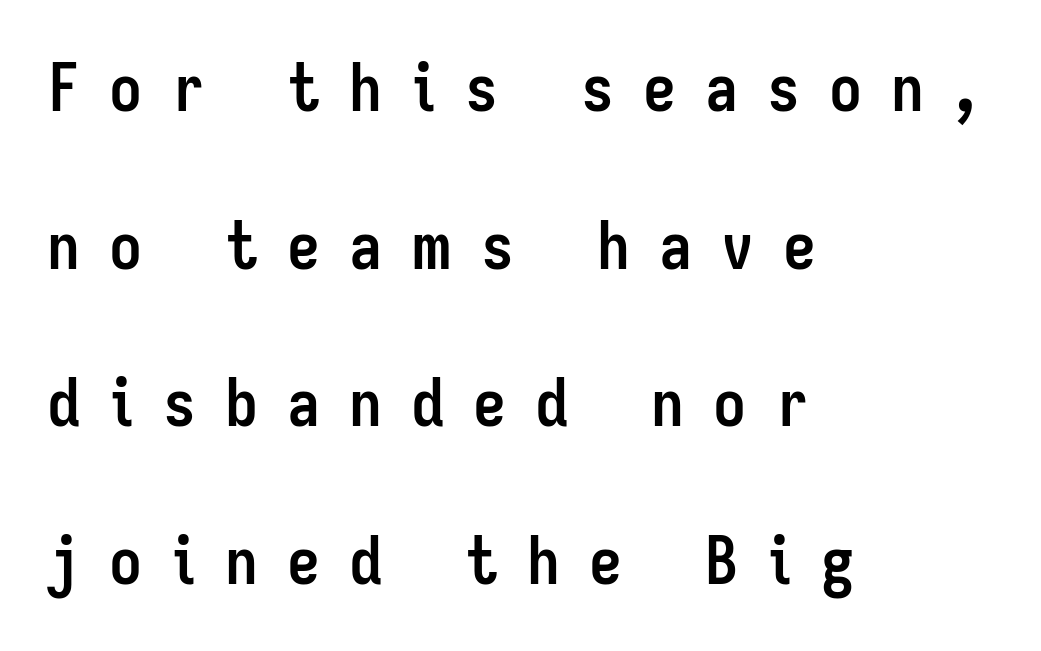
Q: Is the text bold? A: Yes.
Q: Is the text italic (slanted)? A: No, it is upright.
Q: Is the typeface a serif or a sans-serif typeface? A: Sans-serif.
Q: Is the text underlined? A: No.
Q: How is the paragraph aligned? A: Left-aligned.
Q: Is the spacing between letters normal or unusually wide? A: Unusually wide.
Q: Is the spacing between lines tight, normal or loose? A: Loose.
Q: Width (condensed, normal, or wide)? A: Condensed.
Q: Stroke contrast? A: Low.
Q: x-height? A: Medium.
Q: Monospaced? A: No.
